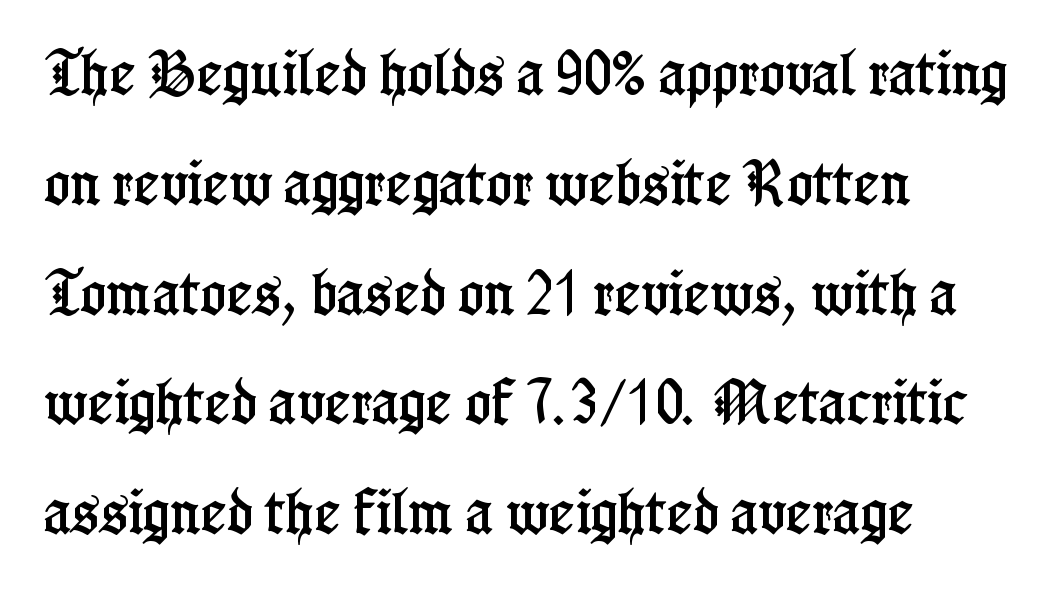
{"serif": "yes", "italic": "no", "width": "condensed", "stroke_contrast": "low", "x_height": "medium", "monospaced": "no", "underline": "no", "align": "left", "line_spacing": "loose", "line_spacing_ratio": 2.24, "letter_spacing": "normal", "letter_spacing_em": 0.0, "glyph_px": 49}
